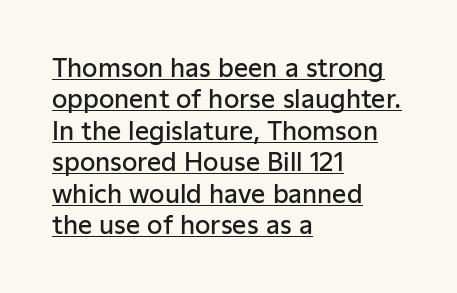
Q: Is the text bold? A: Semi-bold.
Q: Is the text italic (slanted)? A: No, it is upright.
Q: Is the text underlined? A: Yes.
Q: How is the paragraph aligned? A: Left-aligned.
Q: Is the spacing between letters normal or unusually wide? A: Normal.
Q: Is the spacing between lines tight, normal or loose? A: Normal.
